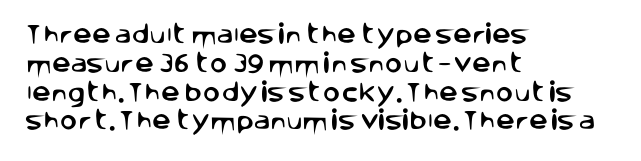
{"italic": "no", "underline": "no", "align": "left", "line_spacing": "normal", "line_spacing_ratio": 1.37, "letter_spacing": "normal", "letter_spacing_em": 0.0, "glyph_px": 21}
